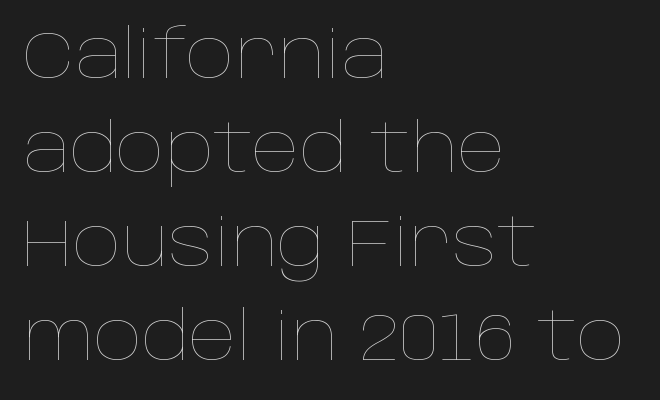
The image shows 68 px thin type, upright; set left-aligned, normal line spacing (1.38x), normal letter spacing, not underlined; low stroke contrast and a large x-height.
